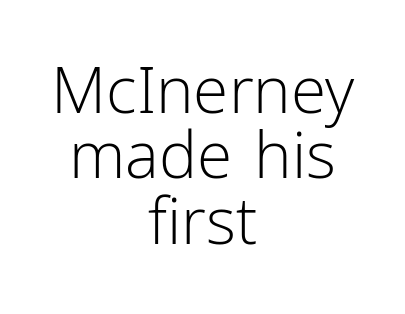
{"serif": "no", "italic": "no", "bold": "no", "weight": "light", "width": "normal", "stroke_contrast": "low", "x_height": "medium", "monospaced": "no", "underline": "no", "align": "center", "line_spacing": "tight", "line_spacing_ratio": 1.02, "letter_spacing": "normal", "letter_spacing_em": 0.0, "glyph_px": 64}
